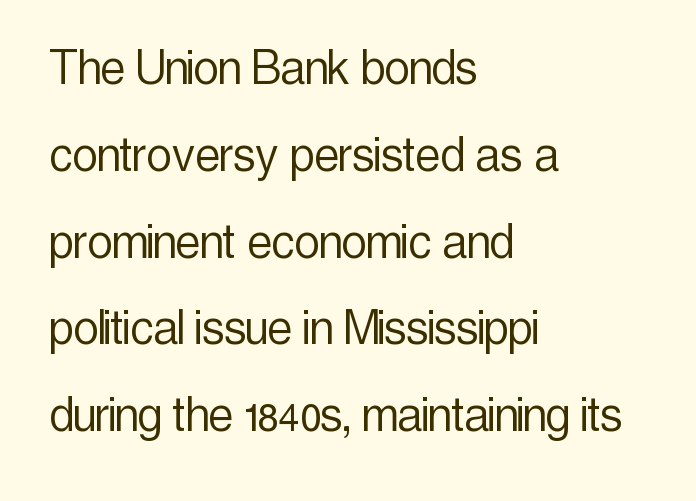
The image shows 56 px light, condensed sans-serif type, upright; set left-aligned, normal line spacing (1.55x), normal letter spacing, not underlined; a medium x-height.
